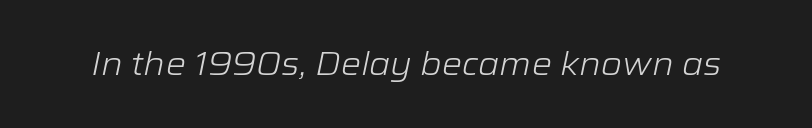
The image shows 32 px light, wide type, italic (leaning right); set normal letter spacing, not underlined; low stroke contrast and a medium x-height.
